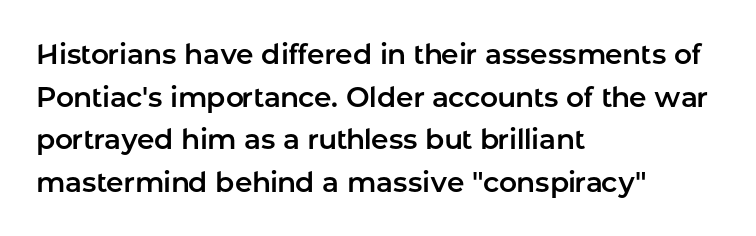
Think of a printed novel: that variable character pitch is what you see here. A typesetter would label this face a sans. The paragraph has a hard left edge and a soft right edge. The font's upright variant was chosen for this text. Inter-character spacing is left at the font's built-in metrics.
